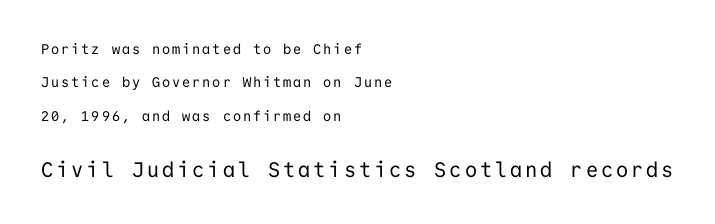
Whoever set this made the second block the dominant, larger element. The lines are quadded left. Does the leading feel generous? Absolutely, it's lavish. Type without underlining. This is not heavy type; no bold has been used.
